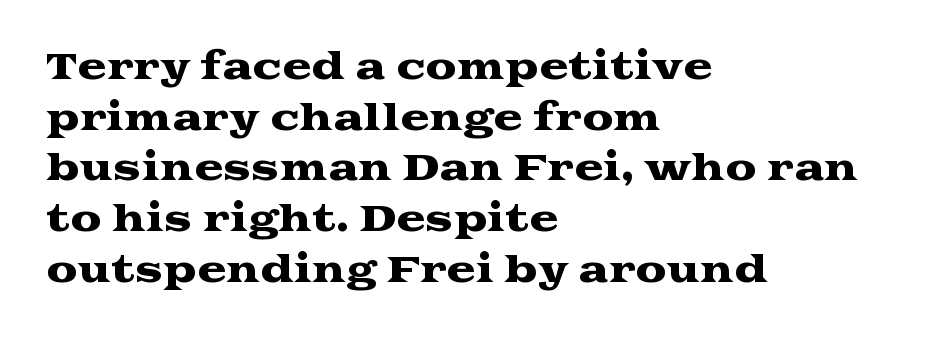
Q: Is the text italic (slanted)? A: No, it is upright.
Q: Is the typeface a serif or a sans-serif typeface? A: Serif.
Q: Is the text underlined? A: No.
Q: How is the paragraph aligned? A: Left-aligned.
Q: Is the spacing between letters normal or unusually wide? A: Normal.
Q: Is the spacing between lines tight, normal or loose? A: Normal.
Q: Width (condensed, normal, or wide)? A: Wide.
Q: Stroke contrast? A: Medium.
Q: x-height? A: Medium.
Q: Monospaced? A: No.
